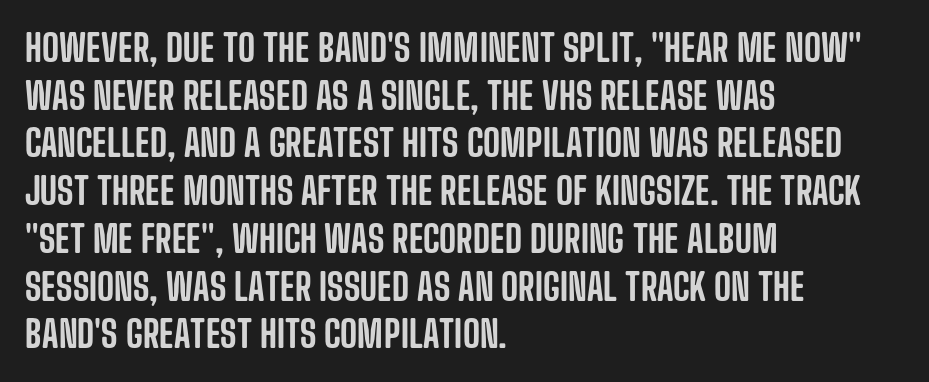
{"serif": "no", "italic": "no", "width": "condensed", "stroke_contrast": "low", "x_height": "large", "monospaced": "no", "underline": "no", "align": "left", "line_spacing": "normal", "line_spacing_ratio": 1.29, "letter_spacing": "normal", "letter_spacing_em": 0.0, "glyph_px": 37}
